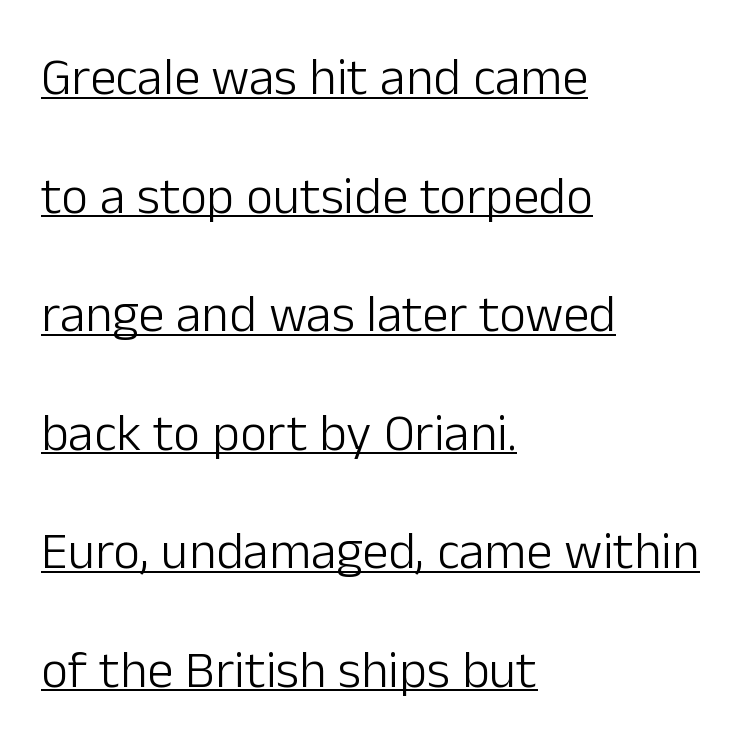
Characters follow at the spacing the type designer built in. The letters advance in unequal steps, a hallmark of proportional type. I'd call this a sans setting — the letters go barefoot. Decoration check: the copy is underlined.
